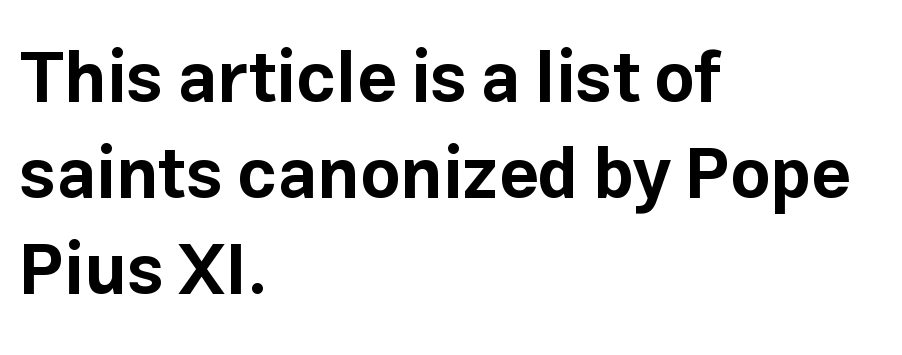
Q: Is the text bold? A: Yes.
Q: Is the text italic (slanted)? A: No, it is upright.
Q: Is the typeface a serif or a sans-serif typeface? A: Sans-serif.
Q: Is the text underlined? A: No.
Q: How is the paragraph aligned? A: Left-aligned.
Q: Is the spacing between letters normal or unusually wide? A: Normal.
Q: Is the spacing between lines tight, normal or loose? A: Normal.
Q: Width (condensed, normal, or wide)? A: Normal.
Q: Stroke contrast? A: Low.
Q: x-height? A: Medium.
Q: Monospaced? A: No.
